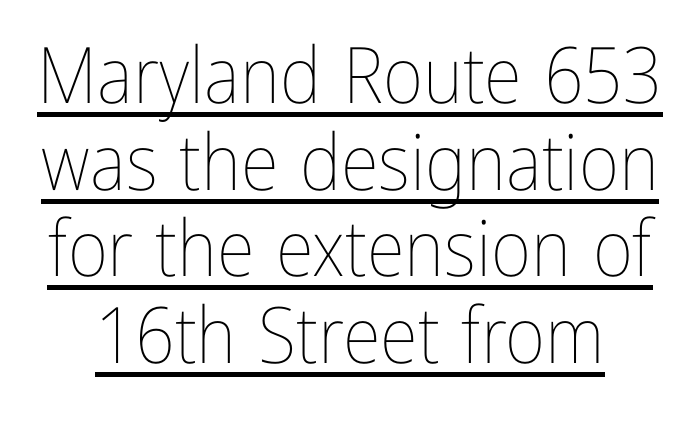
Does the lettering tilt? It doesn't — this is upright. This sample has the flowing, uneven cadence of proportional lettering. This is not heavy type; no bold has been used. Inter-character spacing is left at the font's built-in metrics.
